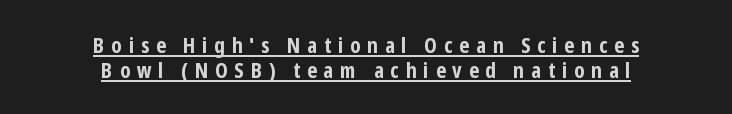
Every word sits above its own underline. Quick note: interline space is minimal. Does the copy run flush right? No — it is centered line by line. The typography opts for an upright posture over an oblique one. What weight is shown? A full bold with thick strokes.
